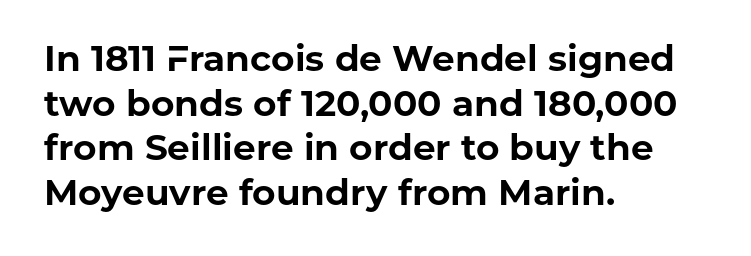
Q: Is the text bold? A: Yes.
Q: Is the text italic (slanted)? A: No, it is upright.
Q: Is the typeface a serif or a sans-serif typeface? A: Sans-serif.
Q: Is the text underlined? A: No.
Q: How is the paragraph aligned? A: Left-aligned.
Q: Is the spacing between letters normal or unusually wide? A: Normal.
Q: Width (condensed, normal, or wide)? A: Normal.
Q: Stroke contrast? A: Low.
Q: x-height? A: Medium.
Q: Monospaced? A: No.
